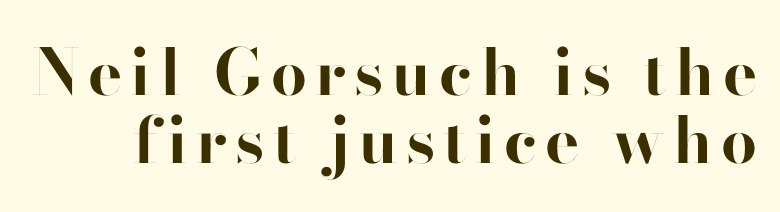
Q: Is the text bold? A: Yes.
Q: Is the text italic (slanted)? A: No, it is upright.
Q: Is the typeface a serif or a sans-serif typeface? A: Sans-serif.
Q: Is the text underlined? A: No.
Q: Is the spacing between lines tight, normal or loose? A: Tight.
Q: Width (condensed, normal, or wide)? A: Normal.
Q: Stroke contrast? A: High.
Q: x-height? A: Small.
Q: Monospaced? A: No.
